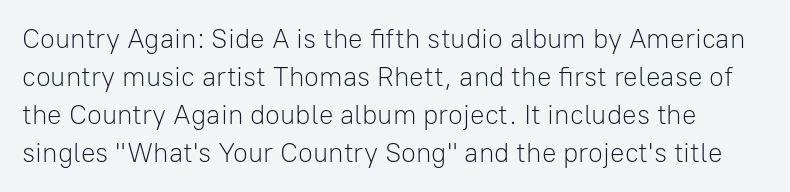
The lines sit at an ordinary, default distance from one another. Unlike italic type, these characters show no tilt at all. Anything drawn beneath the words? Only blank space. Nobody touched the tracking dial on this one. A quiet, ordinary-to-light weight characterises the typeface.
